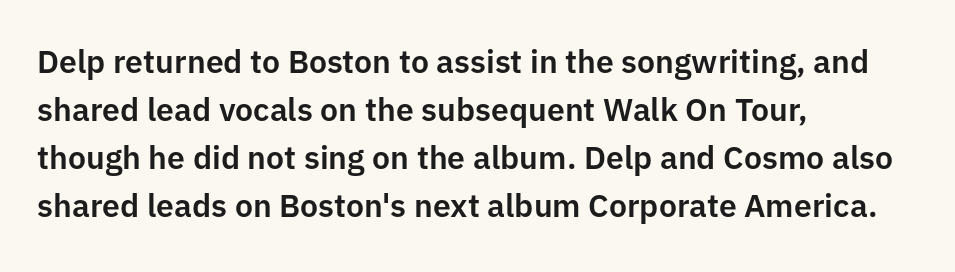
Notice how the stems are strictly vertical — no italics here. If you drew a ruler down the left edge, every line would touch it. You can tell from the bare stems that sans-serif type was used. Does extra space separate the letters? No, they use regular spacing. The leading is moderate, giving the passage an even texture. The zone under the glyphs is completely vacant.
